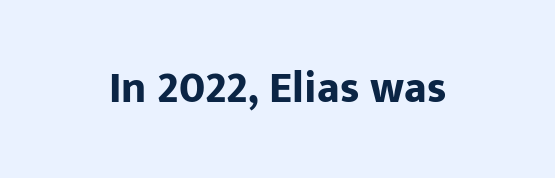
Does the type have serifs? No, each stem ends abruptly. Where is the straight margin? There isn't one; the lines are centered. The font is running at its bold setting. Designer's note — italics off, roman on.
